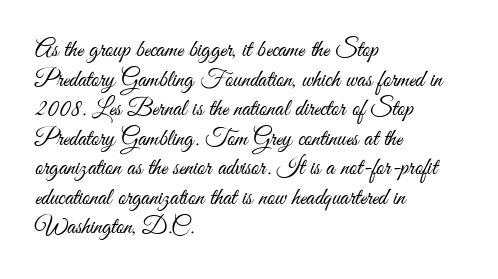
{"bold": "no", "underline": "no", "align": "left", "line_spacing_ratio": 1.23, "letter_spacing": "normal", "letter_spacing_em": 0.0, "glyph_px": 24}
